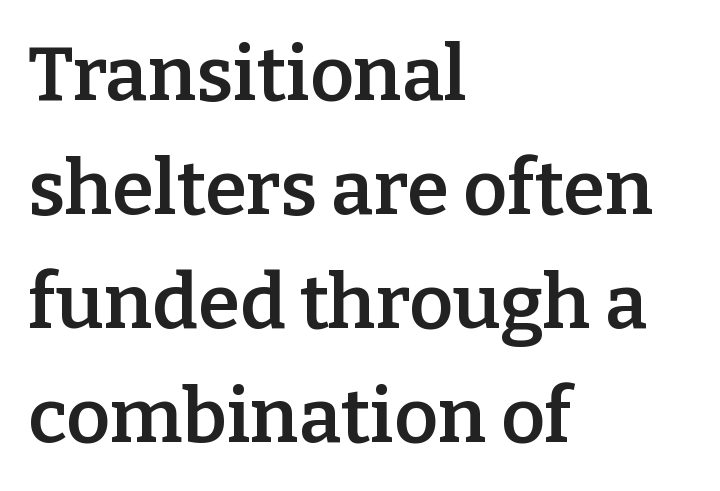
Q: Is the text bold? A: Semi-bold.
Q: Is the text italic (slanted)? A: No, it is upright.
Q: Is the typeface a serif or a sans-serif typeface? A: Serif.
Q: Is the text underlined? A: No.
Q: How is the paragraph aligned? A: Left-aligned.
Q: Is the spacing between letters normal or unusually wide? A: Normal.
Q: Is the spacing between lines tight, normal or loose? A: Normal.
Q: Width (condensed, normal, or wide)? A: Normal.
Q: Stroke contrast? A: Low.
Q: x-height? A: Medium.
Q: Monospaced? A: No.
